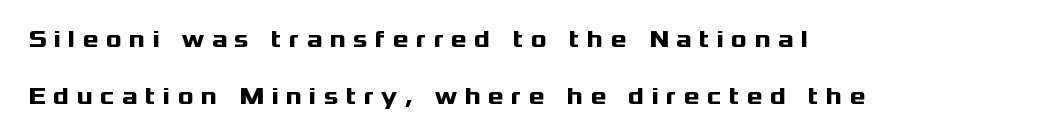
Q: Is the text bold? A: Yes.
Q: Is the text italic (slanted)? A: No, it is upright.
Q: Is the text underlined? A: No.
Q: How is the paragraph aligned? A: Left-aligned.
Q: Is the spacing between letters normal or unusually wide? A: Unusually wide.
Q: Is the spacing between lines tight, normal or loose? A: Loose.
